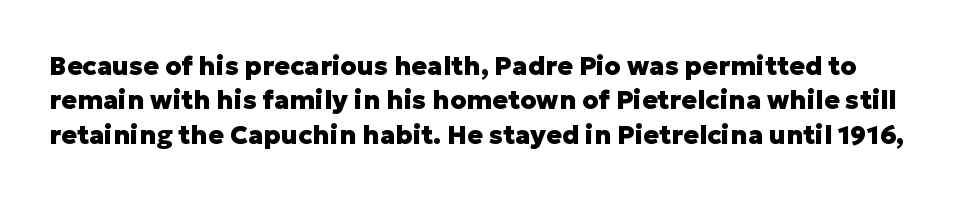
The strokes are fattened all the way to bold. Lines of text with bare space underneath. In terms of posture, this sample is upright. The gaps between neighbouring characters are ordinary and unremarkable.
